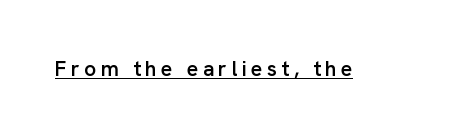
Each line of the rendering has a horizontal stroke beneath the glyphs. Set as a demibold, roughly 600 on the weight scale. The lettering stays uniformly vertical, giving the passage a roman look. The line texture is sparse and dotted thanks to wide tracking.
